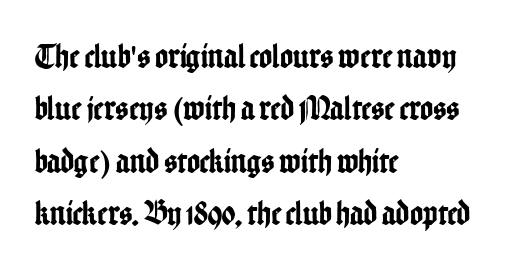
You could not count columns in this text — the font is proportionally spaced. Note: no serifs on the glyphs. Nope, not italic — everything's standing straight. Students, observe: this is what conventionally led text looks like. Layout note: lines flush left. Words appear dense and cohesive because spacing is normal.
